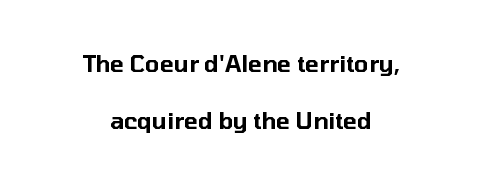
Centered paragraph, ragged on both sides. The horizontal fit of the characters is conventional and even. Any mark beneath the type? The region is blank. Interline gaps are noticeably wide in this sample. This sample uses an upright cut, with every glyph sitting square on the baseline.
